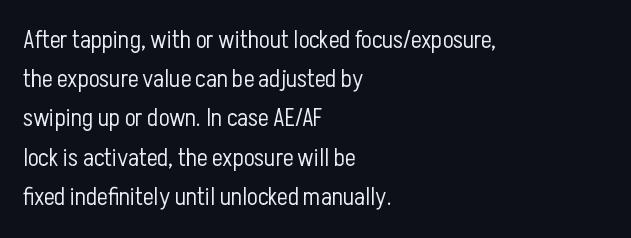
{"italic": "no", "bold": "no", "underline": "no", "align": "left", "line_spacing": "normal", "line_spacing_ratio": 1.57, "letter_spacing": "normal", "letter_spacing_em": 0.0, "glyph_px": 25}
